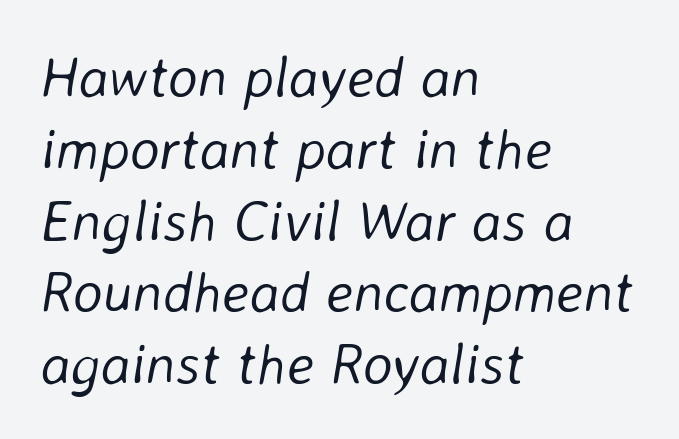
{"italic": "yes", "lean": "right", "slant_degrees": 8, "bold": "no", "weight": "light", "width": "normal", "stroke_contrast": "low", "x_height": "medium", "monospaced": "no", "underline": "no", "align": "left", "line_spacing": "normal", "line_spacing_ratio": 1.26, "letter_spacing": "normal", "letter_spacing_em": 0.0, "glyph_px": 57}
